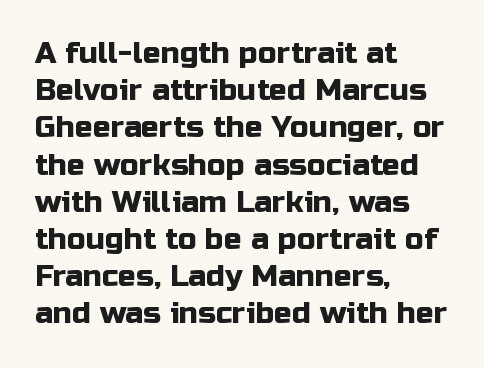
{"serif": "no", "italic": "no", "width": "normal", "stroke_contrast": "low", "x_height": "medium", "monospaced": "no", "underline": "no", "align": "left", "line_spacing_ratio": 1.24, "letter_spacing": "normal", "letter_spacing_em": 0.0, "glyph_px": 30}
